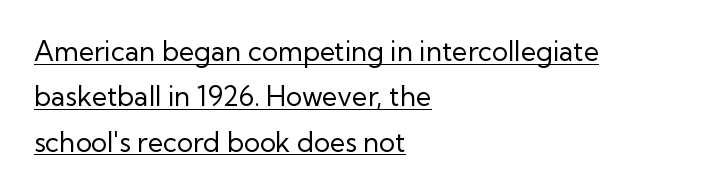
The image shows 27 px text type, upright; set left-aligned, normal line spacing (1.68x), normal letter spacing, underlined.
